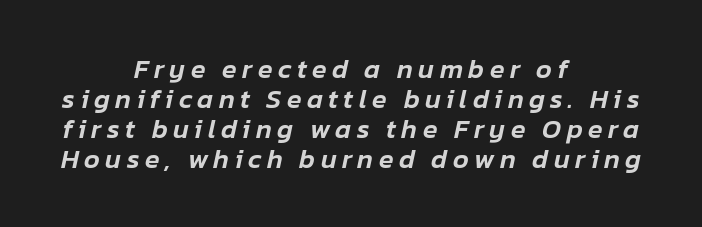
The image shows 27 px text type, italic (leaning right); set centered, tight line spacing (1.11x), unusually wide letter spacing (+0.2 em), not underlined.
